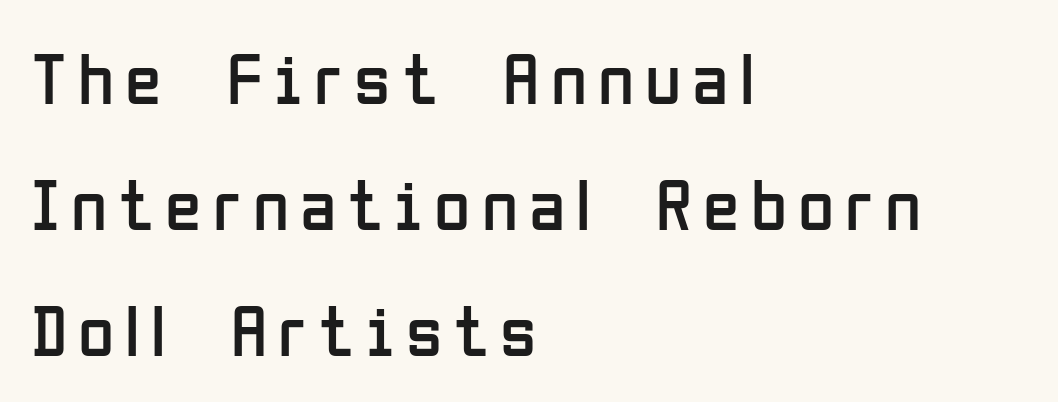
Q: Is the text bold? A: No.
Q: Is the text italic (slanted)? A: No, it is upright.
Q: Is the typeface a serif or a sans-serif typeface? A: Sans-serif.
Q: Is the text underlined? A: No.
Q: How is the paragraph aligned? A: Left-aligned.
Q: Is the spacing between lines tight, normal or loose? A: Normal.
Q: Width (condensed, normal, or wide)? A: Condensed.
Q: Stroke contrast? A: Low.
Q: x-height? A: Medium.
Q: Monospaced? A: No.
